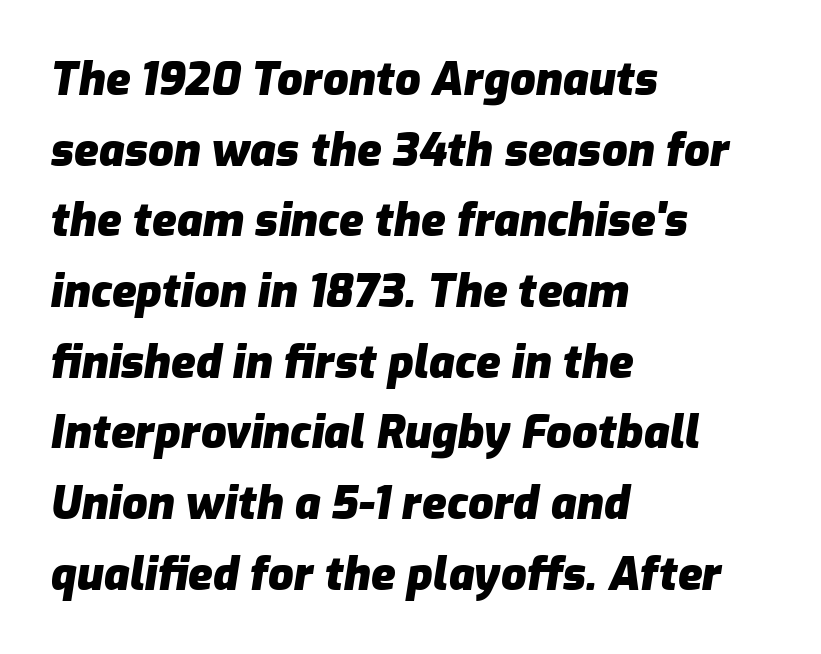
Q: Is the text bold? A: Yes.
Q: Is the text italic (slanted)? A: Yes, it leans right by about 9 degrees.
Q: Is the text underlined? A: No.
Q: How is the paragraph aligned? A: Left-aligned.
Q: Is the spacing between letters normal or unusually wide? A: Normal.
Q: Is the spacing between lines tight, normal or loose? A: Normal.
Q: Width (condensed, normal, or wide)? A: Normal.
Q: Stroke contrast? A: Low.
Q: x-height? A: Medium.
Q: Monospaced? A: No.
